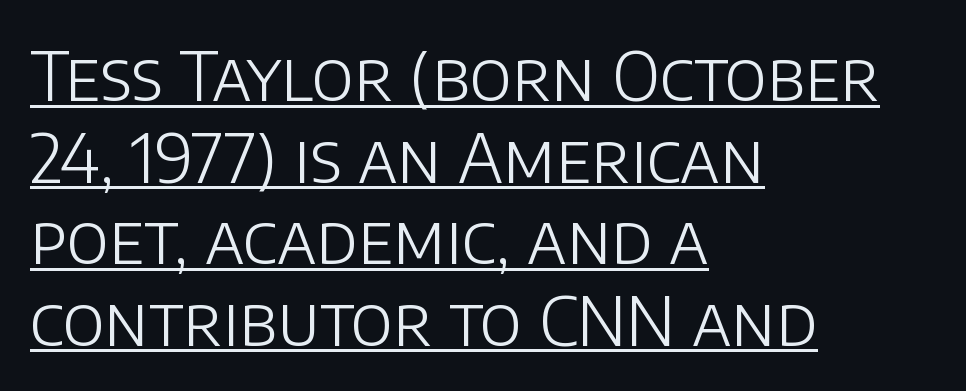
{"serif": "no", "italic": "no", "bold": "no", "weight": "light", "width": "normal", "stroke_contrast": "low", "x_height": "large", "monospaced": "no", "underline": "yes", "align": "left", "line_spacing_ratio": 1.2, "letter_spacing": "normal", "letter_spacing_em": 0.0, "glyph_px": 68}
